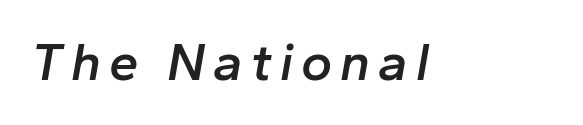
{"italic": "yes", "lean": "right", "slant_degrees": 10, "bold": "semi", "weight": "semibold", "width": "normal", "stroke_contrast": "low", "x_height": "medium", "monospaced": "no", "underline": "no", "glyph_px": 53}
